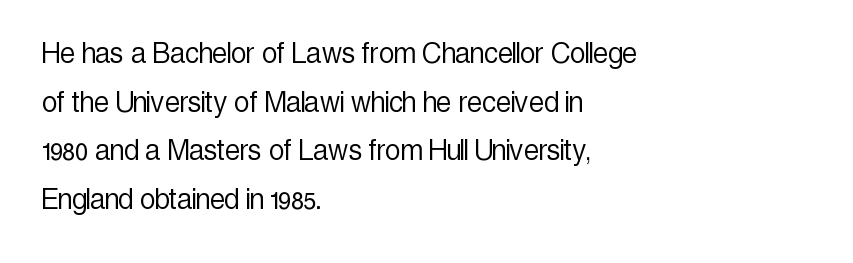
A bare baseline throughout the passage. No extra tracking has been applied to these lines. The cut favours lightness, reaching ordinary text weight at its darkest. The paragraph shown leans on its left margin. I'd call this a sans setting — the letters go barefoot. This block has exactly the height ordinary leading produces.
